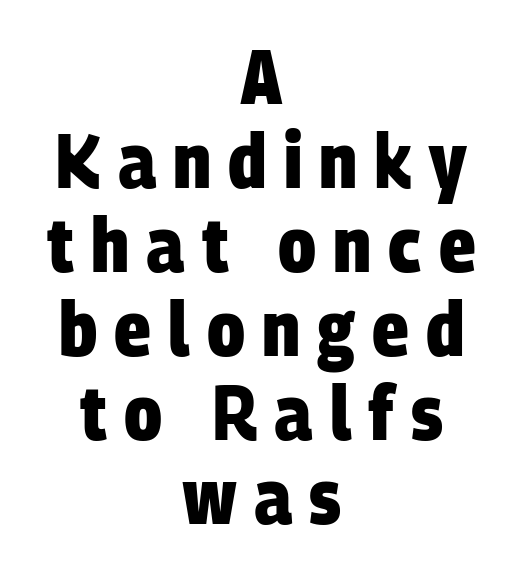
{"serif": "no", "bold": "yes", "weight": "heavy", "width": "condensed", "stroke_contrast": "low", "x_height": "large", "monospaced": "no", "underline": "no", "align": "center", "line_spacing": "tight", "line_spacing_ratio": 1.09, "letter_spacing": "wide", "letter_spacing_em": 0.22, "glyph_px": 77}
